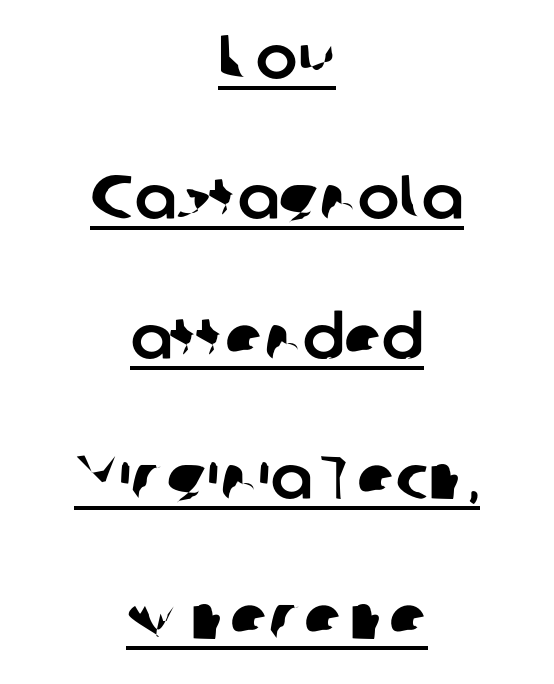
Q: Is the typeface a serif or a sans-serif typeface? A: Sans-serif.
Q: Is the text underlined? A: Yes.
Q: How is the paragraph aligned? A: Centered.
Q: Is the spacing between letters normal or unusually wide? A: Normal.
Q: Is the spacing between lines tight, normal or loose? A: Loose.
Q: Width (condensed, normal, or wide)? A: Normal.
Q: Stroke contrast? A: Low.
Q: x-height? A: Medium.
Q: Monospaced? A: No.
